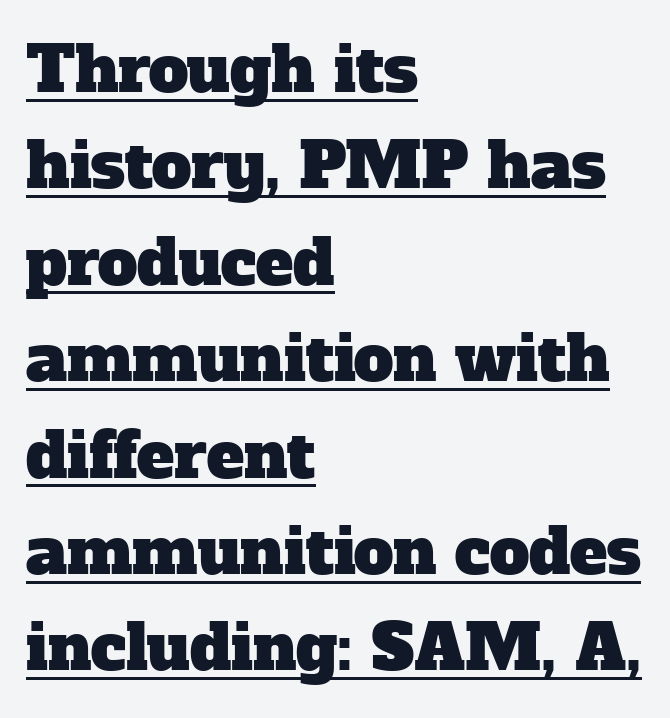
{"serif": "yes", "width": "normal", "stroke_contrast": "low", "x_height": "medium", "monospaced": "no", "underline": "yes", "align": "left", "line_spacing": "normal", "line_spacing_ratio": 1.53, "letter_spacing": "normal", "letter_spacing_em": 0.0, "glyph_px": 63}
